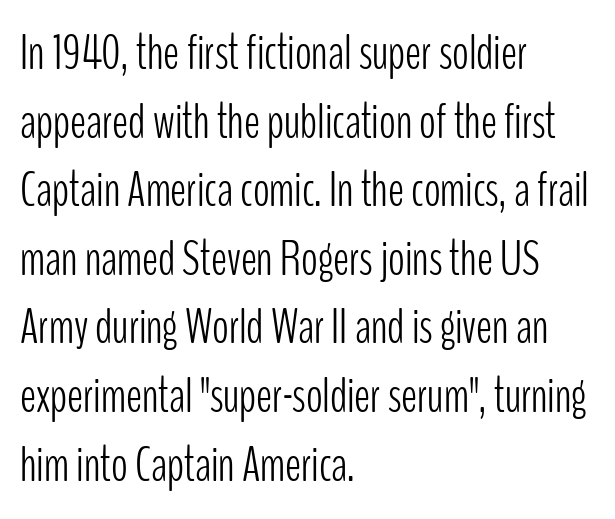
Q: Is the text bold? A: No.
Q: Is the text italic (slanted)? A: No, it is upright.
Q: Is the typeface a serif or a sans-serif typeface? A: Sans-serif.
Q: Is the text underlined? A: No.
Q: How is the paragraph aligned? A: Left-aligned.
Q: Is the spacing between letters normal or unusually wide? A: Normal.
Q: Is the spacing between lines tight, normal or loose? A: Normal.
Q: Width (condensed, normal, or wide)? A: Condensed.
Q: Stroke contrast? A: Low.
Q: x-height? A: Medium.
Q: Monospaced? A: No.
